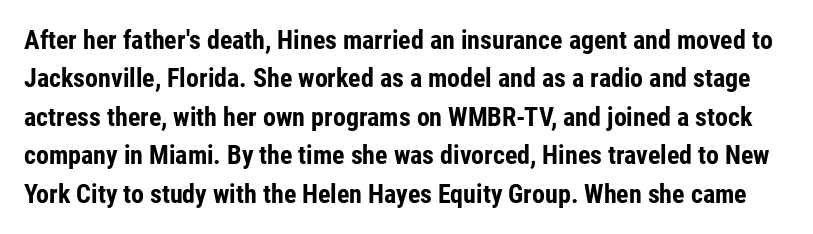
Strokes here are thick enough to call this a true bold. Is there any slant? The stems are plumb. The strip under each line holds only bare page. Vertically, the passage feels balanced, rows spaced as you'd expect.
